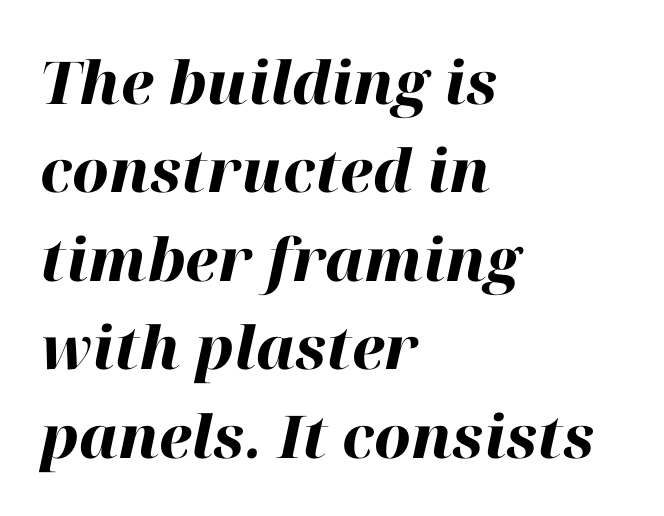
The image shows 59 px heavy type, italic (leaning right); set left-aligned, normal line spacing (1.5x), normal letter spacing, not underlined; high stroke contrast and a medium x-height.
